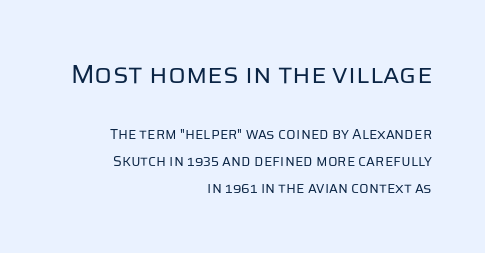
Q: Is the text bold? A: No.
Q: Is the text italic (slanted)? A: No, it is upright.
Q: Is the text underlined? A: No.
Q: How is the paragraph aligned? A: Right-aligned.
Q: Is the spacing between letters normal or unusually wide? A: Normal.
Q: Is the spacing between lines tight, normal or loose? A: Loose.
Q: Which block of text is set in a larger size, the first (top) or the second (bottom)? A: The first (top) one.
